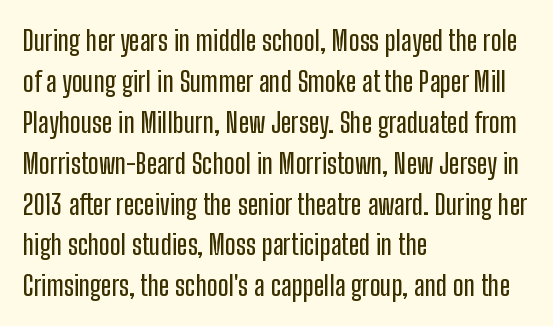
Short note: letters normally spaced. Notice how the stems are strictly vertical — no italics here. Alignment: flush left. Quick note: underline off. A typesetter would call this proportional, since set widths differ per character. A sans-serif font was chosen for this passage.
